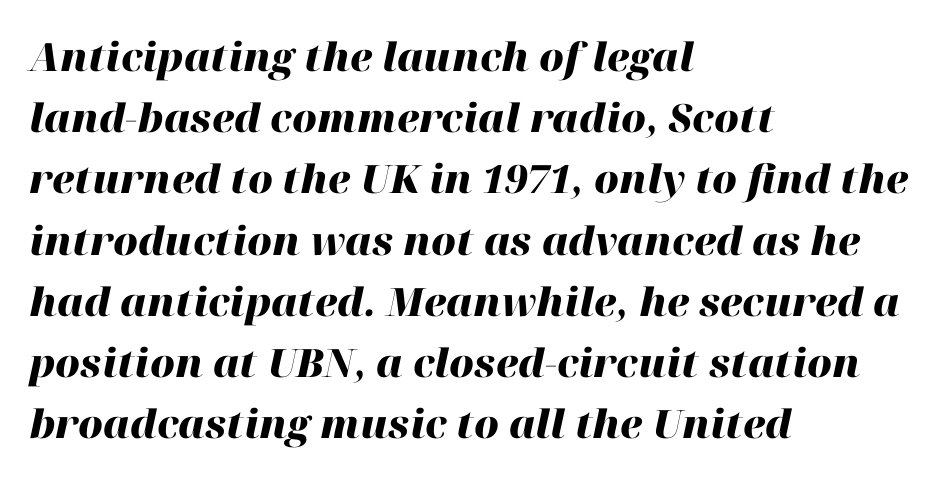
Q: Is the text bold? A: Yes.
Q: Is the text italic (slanted)? A: Yes, it leans right by about 12 degrees.
Q: Is the text underlined? A: No.
Q: How is the paragraph aligned? A: Left-aligned.
Q: Is the spacing between letters normal or unusually wide? A: Normal.
Q: Is the spacing between lines tight, normal or loose? A: Normal.
Q: Width (condensed, normal, or wide)? A: Normal.
Q: Stroke contrast? A: High.
Q: x-height? A: Medium.
Q: Monospaced? A: No.
